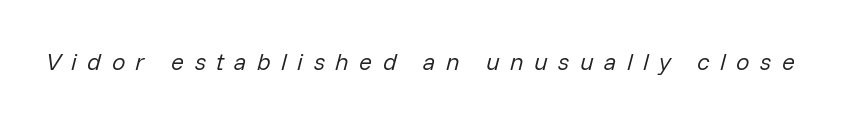
The image shows 24 px text type, italic (leaning right); set unusually wide letter spacing (+0.43 em), not underlined.
